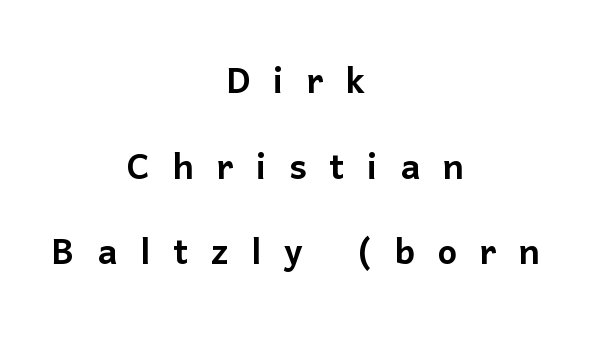
The image shows 46 px sans-serif type, upright; set centered, line spacing 1.86x, unusually wide letter spacing (+0.49 em), not underlined; low stroke contrast and a medium x-height.
